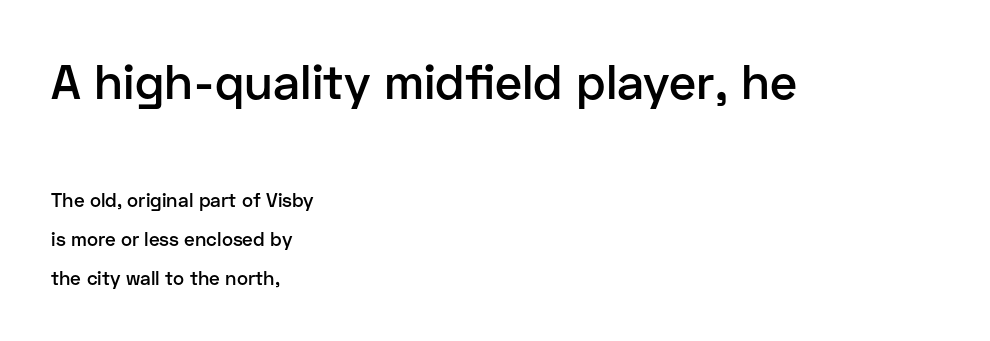
{"serif": "no", "italic": "no", "bold": "semi", "weight": "semibold", "width": "normal", "stroke_contrast": "low", "x_height": "medium", "monospaced": "no", "underline": "no", "align": "left", "line_spacing": "loose", "line_spacing_ratio": 2.05, "letter_spacing": "normal", "letter_spacing_em": 0.0, "larger_block": "first", "size_ratio": 2.53, "glyph_px": 48}
